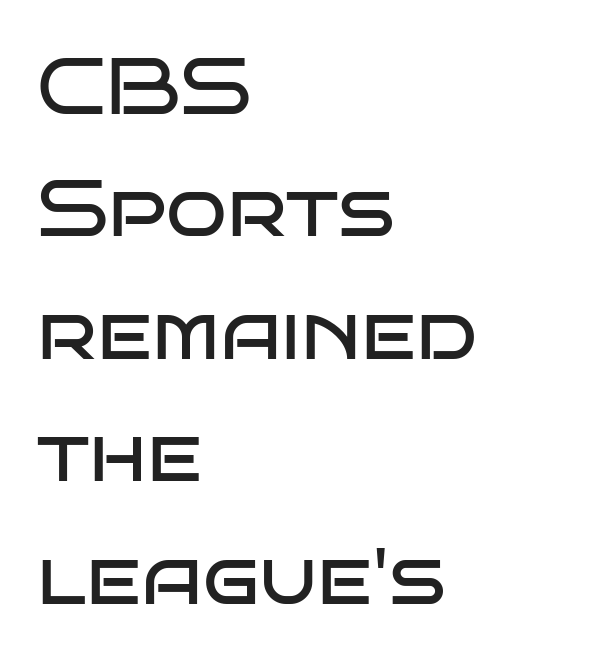
{"serif": "no", "italic": "no", "bold": "no", "weight": "regular", "width": "wide", "stroke_contrast": "low", "x_height": "large", "monospaced": "no", "underline": "no", "align": "left", "line_spacing": "normal", "line_spacing_ratio": 1.53, "letter_spacing": "normal", "letter_spacing_em": 0.0, "glyph_px": 80}
